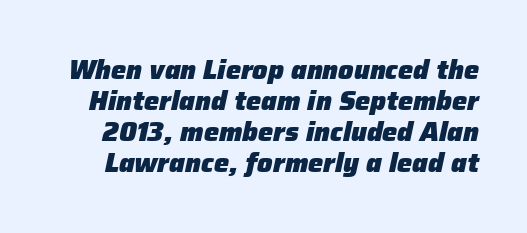
The image shows 27 px bold type, italic (leaning right); set tight line spacing (1.15x), normal letter spacing, not underlined.
